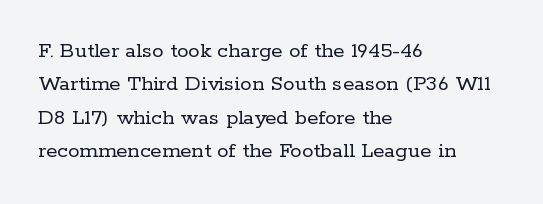
How would I describe the line gaps? Plain and ordinary. Just letters on the line, the space beneath them empty. Alignment: flush left. In terms of posture, this sample is upright.
